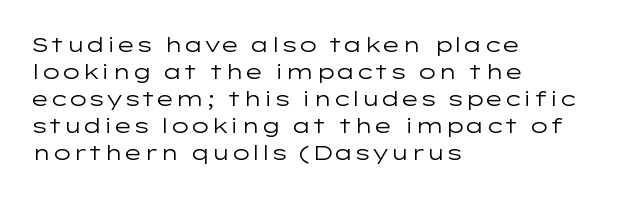
{"italic": "no", "bold": "no", "underline": "no", "align": "left", "line_spacing": "normal", "line_spacing_ratio": 1.28, "letter_spacing": "normal", "letter_spacing_em": 0.0, "glyph_px": 21}
